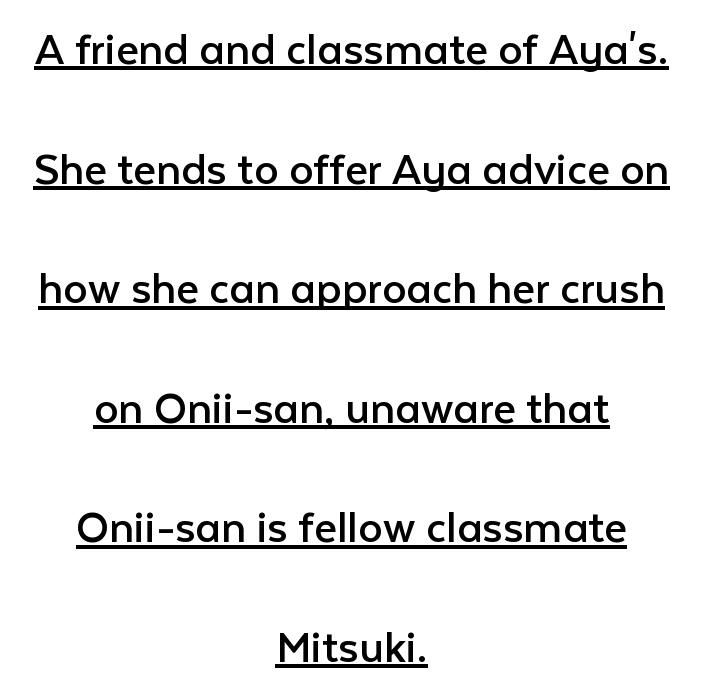
The image shows 49 px regular-weight sans-serif type, upright; set centered, loose line spacing (2.44x), normal letter spacing, underlined; low stroke contrast and a medium x-height.
